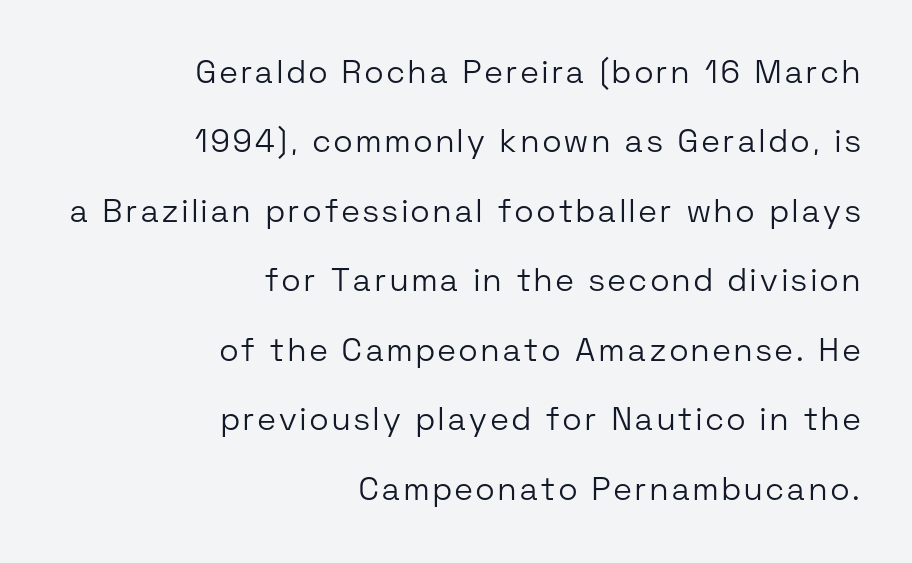
Q: Is the text bold? A: No.
Q: Is the text italic (slanted)? A: No, it is upright.
Q: Is the typeface a serif or a sans-serif typeface? A: Sans-serif.
Q: Is the text underlined? A: No.
Q: How is the paragraph aligned? A: Right-aligned.
Q: Is the spacing between lines tight, normal or loose? A: Loose.
Q: Width (condensed, normal, or wide)? A: Normal.
Q: Stroke contrast? A: Low.
Q: x-height? A: Medium.
Q: Monospaced? A: No.
